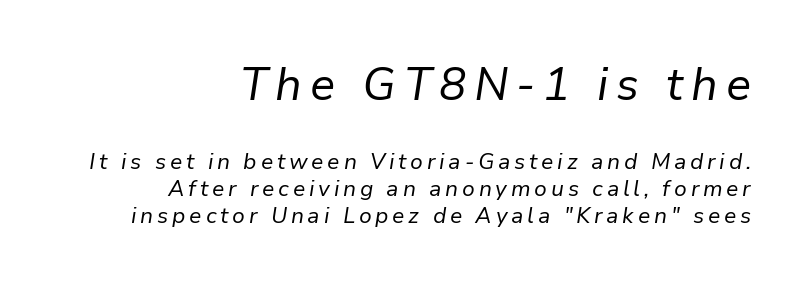
Q: Is the text bold? A: No.
Q: Is the text italic (slanted)? A: Yes, it leans right by about 9 degrees.
Q: Is the text underlined? A: No.
Q: How is the paragraph aligned? A: Right-aligned.
Q: Which block of text is set in a larger size, the first (top) or the second (bottom)? A: The first (top) one.
Q: Width (condensed, normal, or wide)? A: Normal.
Q: Stroke contrast? A: Low.
Q: x-height? A: Medium.
Q: Monospaced? A: No.
